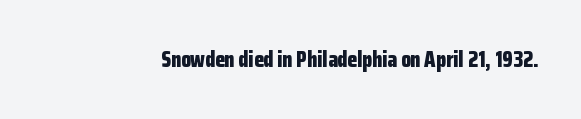
{"italic": "no", "bold": "yes", "underline": "no", "letter_spacing": "normal", "letter_spacing_em": 0.0, "glyph_px": 22}
